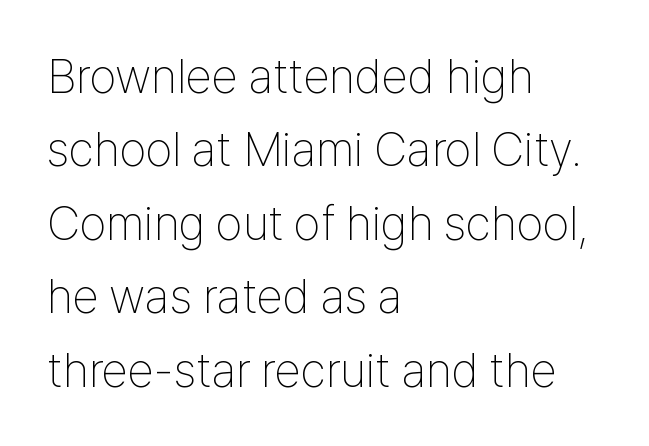
Vertically, the passage feels balanced, rows spaced as you'd expect. The face used here is proportionally spaced, like ordinary book or web type. No word sits above an underline. Short and long lines alike share a common starting point at left. In terms of letterspacing, this is plain default setting.
